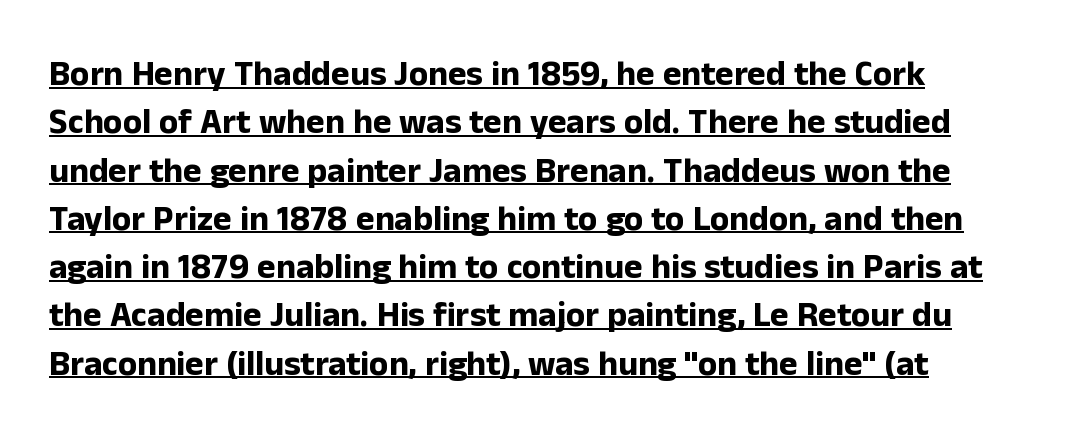
{"serif": "no", "italic": "no", "bold": "yes", "weight": "bold", "width": "normal", "stroke_contrast": "low", "x_height": "medium", "monospaced": "no", "underline": "yes", "line_spacing": "normal", "line_spacing_ratio": 1.38, "letter_spacing": "normal", "letter_spacing_em": 0.0, "glyph_px": 35}
